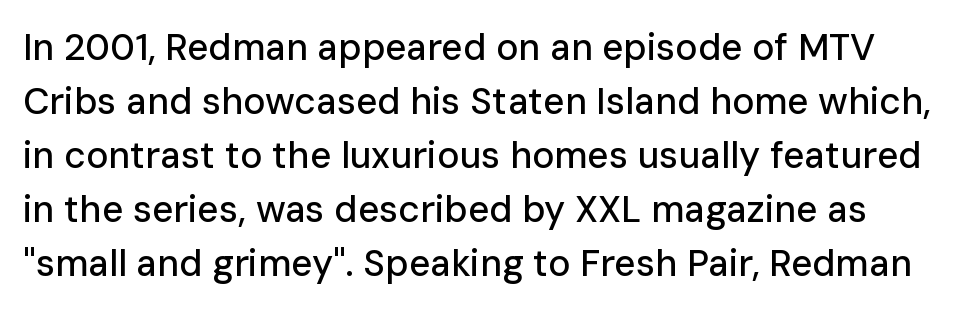
{"serif": "no", "italic": "no", "width": "normal", "stroke_contrast": "low", "x_height": "medium", "monospaced": "no", "underline": "no", "line_spacing": "normal", "line_spacing_ratio": 1.46, "letter_spacing": "normal", "letter_spacing_em": 0.0, "glyph_px": 37}
